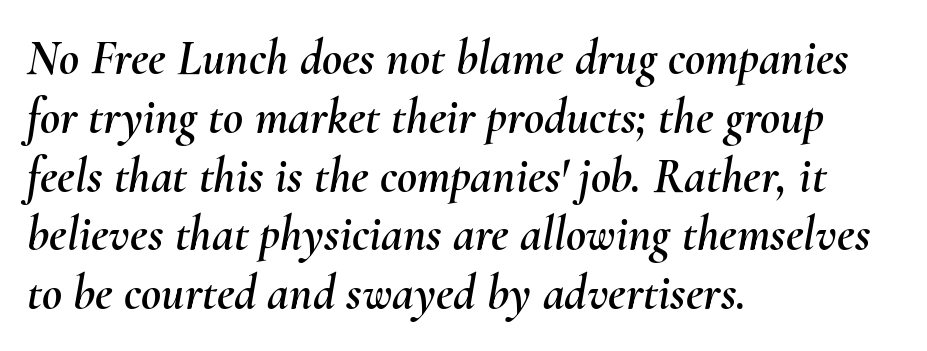
Proportional: the letters do not fall into vertical columns. Slant detected: the letters are inclined. This rendering features lettering with no underline. You could call the tracking neutral — neither tight nor loose. Horizontal alignment here is leftward, the default for most running prose.
